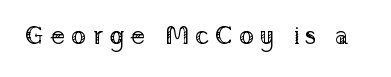
Q: Is the text bold? A: No.
Q: Is the text italic (slanted)? A: No, it is upright.
Q: Is the text underlined? A: No.
Q: Is the spacing between letters normal or unusually wide? A: Unusually wide.
